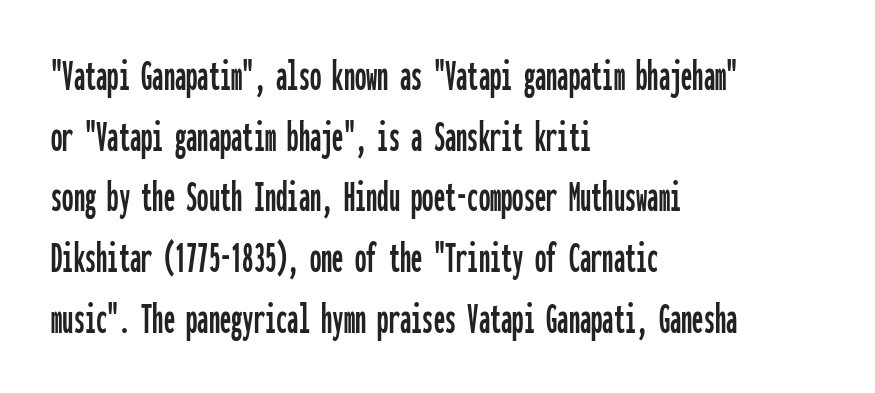
Q: Is the text italic (slanted)? A: No, it is upright.
Q: Is the typeface a serif or a sans-serif typeface? A: Sans-serif.
Q: Is the text underlined? A: No.
Q: How is the paragraph aligned? A: Left-aligned.
Q: Is the spacing between letters normal or unusually wide? A: Normal.
Q: Is the spacing between lines tight, normal or loose? A: Normal.
Q: Width (condensed, normal, or wide)? A: Condensed.
Q: Stroke contrast? A: Low.
Q: x-height? A: Medium.
Q: Monospaced? A: Yes.
